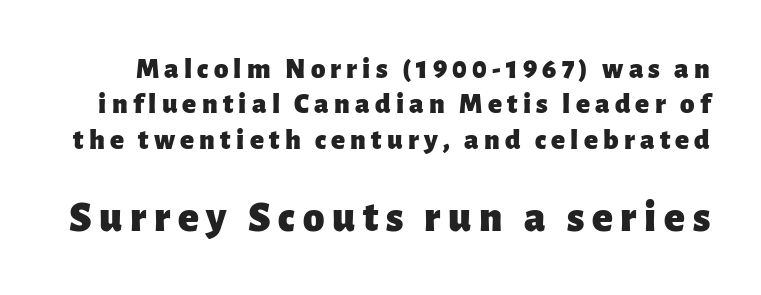
Q: Is the text bold? A: Yes.
Q: Is the text italic (slanted)? A: No, it is upright.
Q: Is the typeface a serif or a sans-serif typeface? A: Sans-serif.
Q: Is the text underlined? A: No.
Q: Which block of text is set in a larger size, the first (top) or the second (bottom)? A: The second (bottom) one.
Q: Width (condensed, normal, or wide)? A: Normal.
Q: Stroke contrast? A: Low.
Q: x-height? A: Medium.
Q: Monospaced? A: No.
